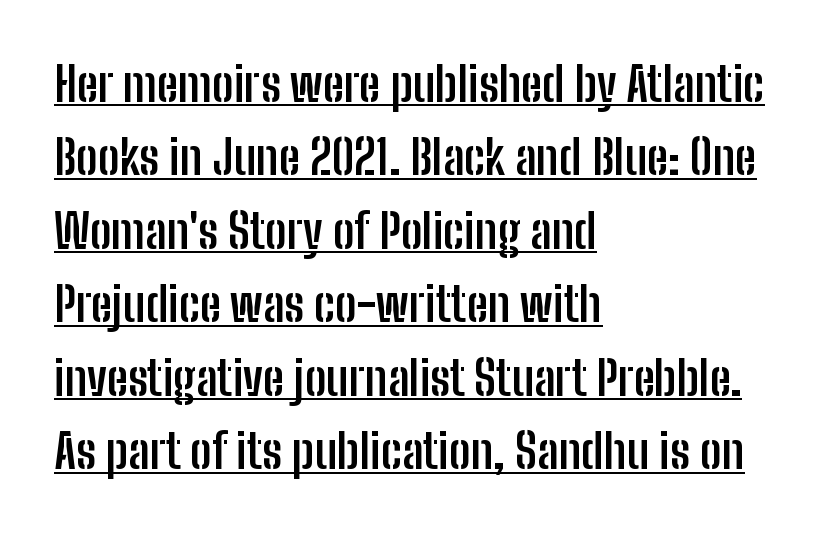
The image shows 48 px semibold, condensed sans-serif type, upright; set left-aligned, normal line spacing (1.53x), normal letter spacing, underlined; low stroke contrast and a medium x-height.
